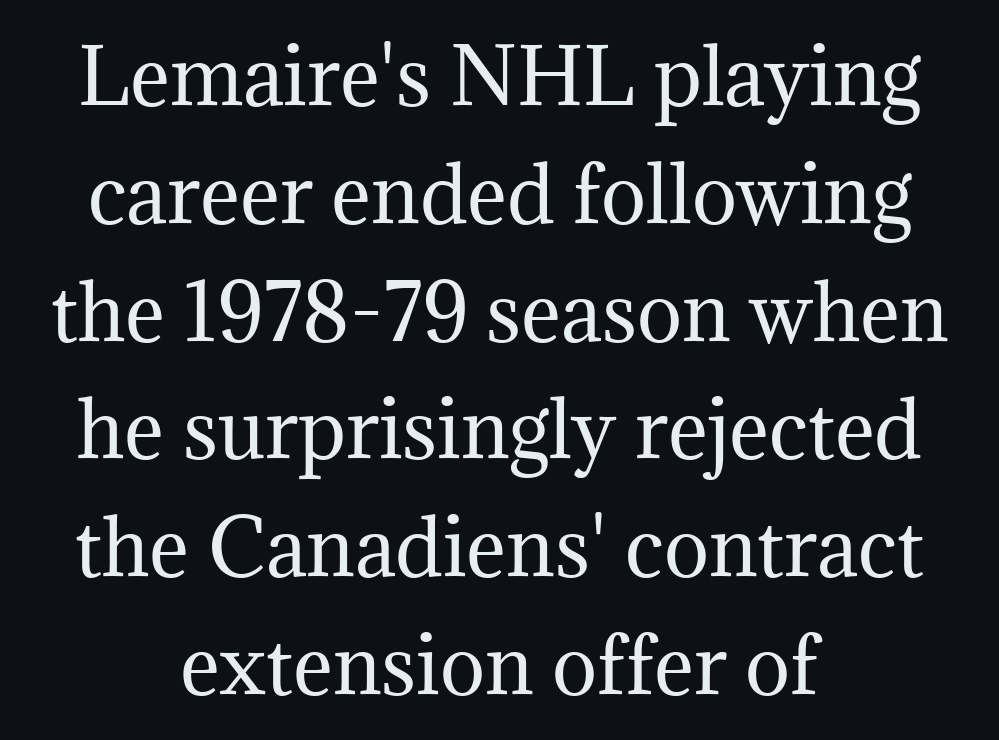
The image shows 76 px regular-weight serif type, upright; set centered, normal line spacing (1.55x), normal letter spacing, not underlined; medium stroke contrast and a medium x-height.
